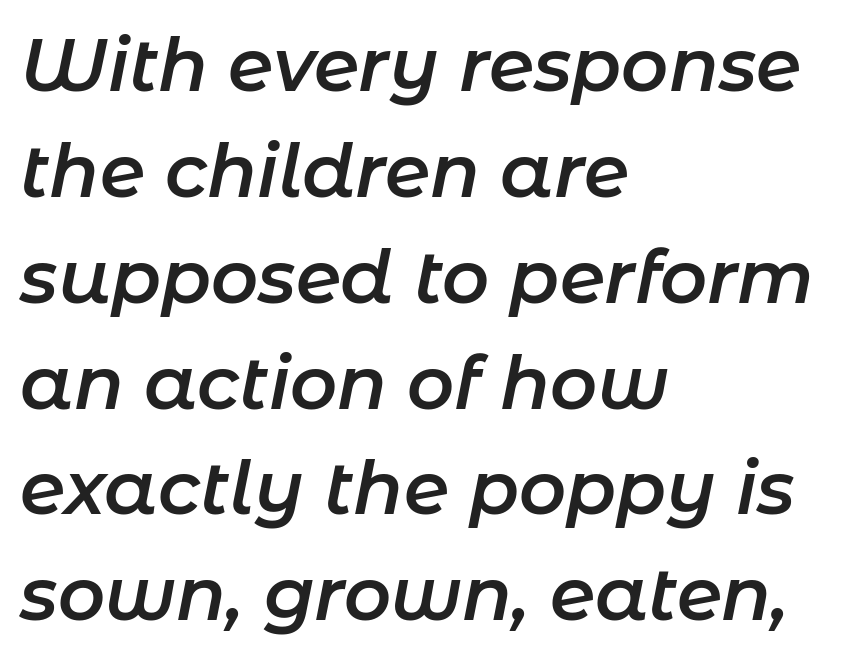
{"italic": "yes", "lean": "right", "slant_degrees": 11, "bold": "semi", "weight": "semibold", "width": "normal", "stroke_contrast": "low", "x_height": "medium", "monospaced": "no", "underline": "no", "align": "left", "line_spacing": "normal", "line_spacing_ratio": 1.45, "letter_spacing": "normal", "letter_spacing_em": 0.0, "glyph_px": 73}
